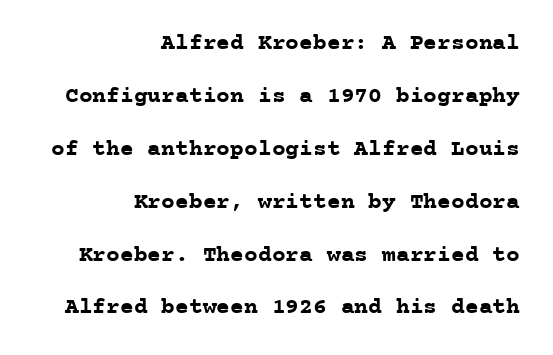
The image shows 23 px bold type, upright; set right-aligned, loose line spacing (2.3x), normal letter spacing, not underlined.
